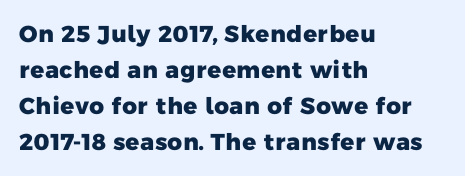
The image shows 23 px bold type; set left-aligned, normal line spacing (1.57x), normal letter spacing, not underlined.
